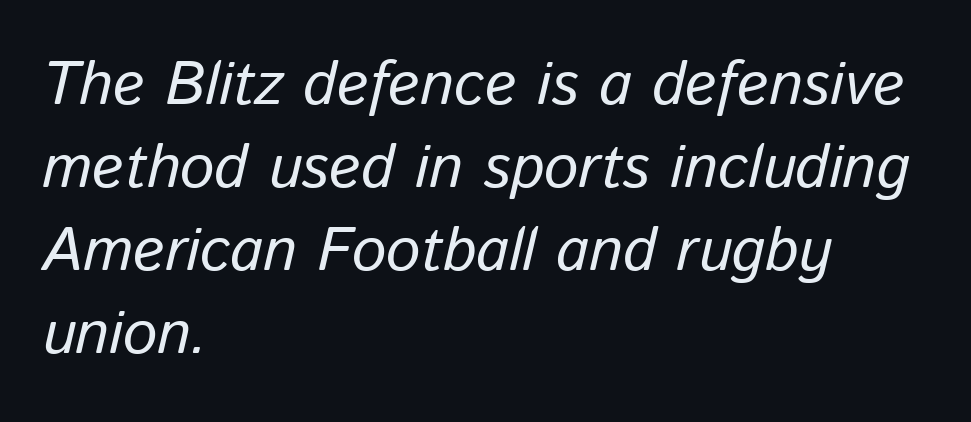
The rendering uses natural spacing where letterforms have individual widths. Horizontal alignment here is leftward, the default for most running prose. Beneath every word, the page is bare. These lines sit exactly where default settings would place them. Rendered with sloped, italic letterforms.
